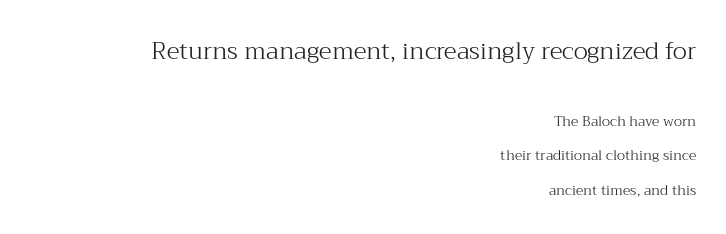
Q: Is the text bold? A: No.
Q: Is the text italic (slanted)? A: No, it is upright.
Q: Is the text underlined? A: No.
Q: How is the paragraph aligned? A: Right-aligned.
Q: Is the spacing between letters normal or unusually wide? A: Normal.
Q: Is the spacing between lines tight, normal or loose? A: Loose.
Q: Which block of text is set in a larger size, the first (top) or the second (bottom)? A: The first (top) one.
